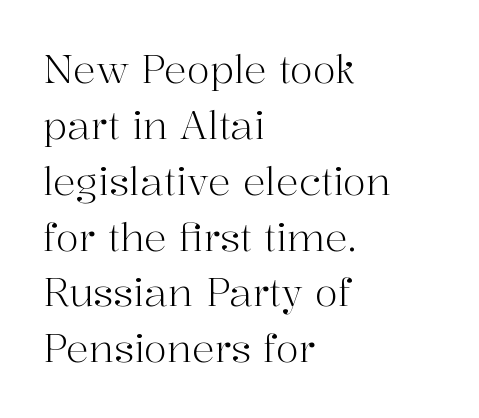
The designer left line spacing at the default. Characters follow at the spacing the type designer built in. Heaviness? Minimal to ordinary, like unemphasized prose. These lines are rendered in a variable-pitch font.
